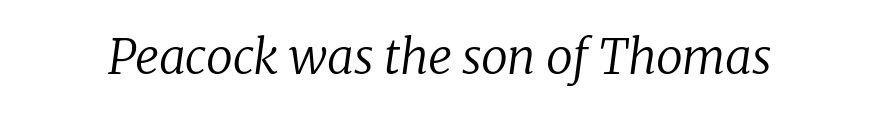
Q: Is the text bold? A: No.
Q: Is the text italic (slanted)? A: Yes, it leans right by about 8 degrees.
Q: Is the typeface a serif or a sans-serif typeface? A: Serif.
Q: Is the text underlined? A: No.
Q: Is the spacing between letters normal or unusually wide? A: Normal.
Q: Width (condensed, normal, or wide)? A: Normal.
Q: Stroke contrast? A: Low.
Q: x-height? A: Medium.
Q: Monospaced? A: No.
